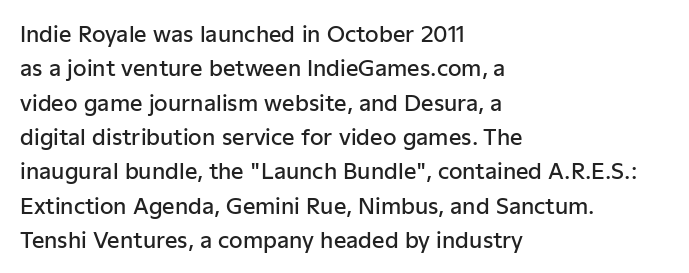
{"italic": "no", "bold": "semi", "underline": "no", "align": "left", "line_spacing": "normal", "line_spacing_ratio": 1.56, "letter_spacing": "normal", "letter_spacing_em": 0.0, "glyph_px": 22}
